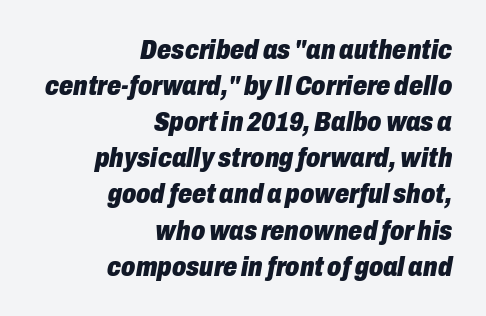
{"italic": "yes", "lean": "right", "slant_degrees": 10, "bold": "yes", "weight": "heavy", "width": "condensed", "stroke_contrast": "low", "x_height": "medium", "monospaced": "no", "underline": "no", "align": "right", "line_spacing": "normal", "line_spacing_ratio": 1.29, "letter_spacing": "normal", "letter_spacing_em": 0.0, "glyph_px": 28}
